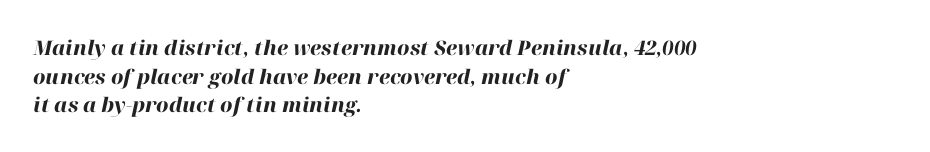
Q: Is the text bold? A: Yes.
Q: Is the text italic (slanted)? A: Yes, it leans right by about 12 degrees.
Q: Is the text underlined? A: No.
Q: How is the paragraph aligned? A: Left-aligned.
Q: Is the spacing between letters normal or unusually wide? A: Normal.
Q: Is the spacing between lines tight, normal or loose? A: Normal.
